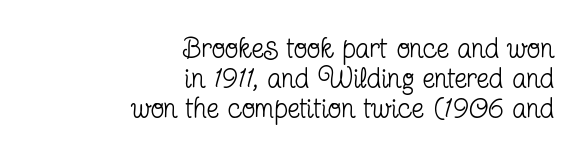
The image shows 28 px regular-weight, condensed serif type, upright; set right-aligned, tight line spacing (1.08x), normal letter spacing, not underlined; low stroke contrast and a medium x-height.
